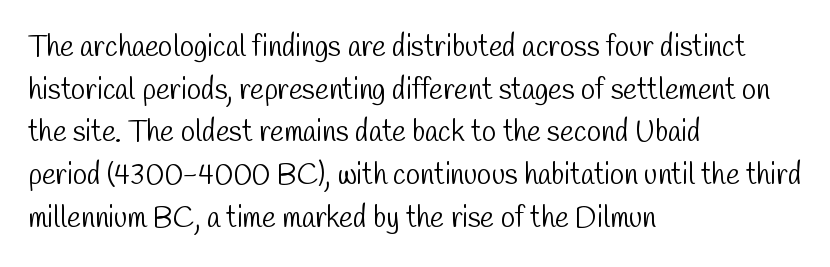
The image shows 29 px light, condensed sans-serif type; set left-aligned, normal line spacing (1.47x), normal letter spacing, not underlined; low stroke contrast and a medium x-height.
